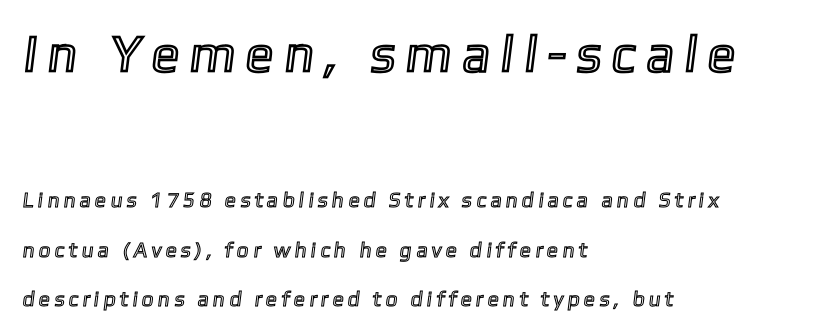
{"width": "normal", "x_height": "medium", "monospaced": "no", "underline": "no", "align": "left", "line_spacing": "loose", "line_spacing_ratio": 2.37, "letter_spacing": "wide", "letter_spacing_em": 0.2, "larger_block": "first", "size_ratio": 2.48, "glyph_px": 52}
